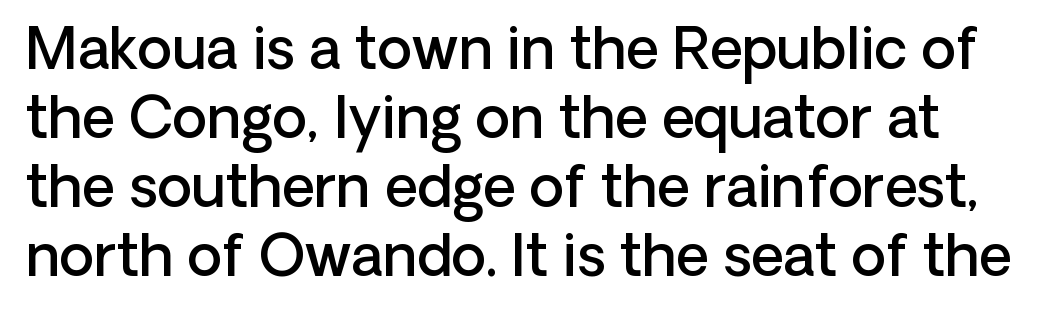
The type is set solid horizontally, with unmodified tracking. Each glyph is drawn with semibold strokes, heavier than normal yet not fully bold. The font family rendered here belongs to the sans-serif group. The letters stand upright; this is a roman face. No word sits above an underline.
